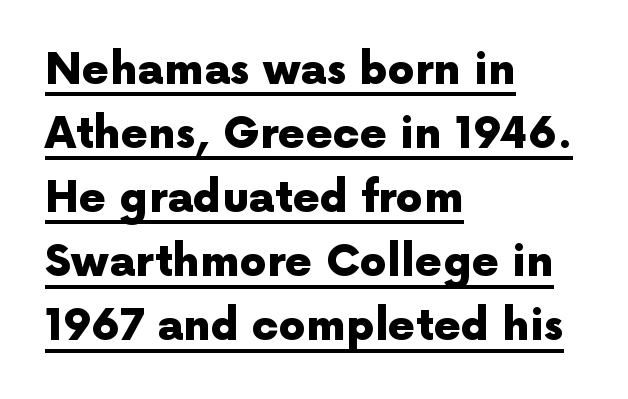
The image shows 43 px heavy sans-serif type, upright; set left-aligned, normal line spacing (1.49x), normal letter spacing, underlined; a medium x-height.
